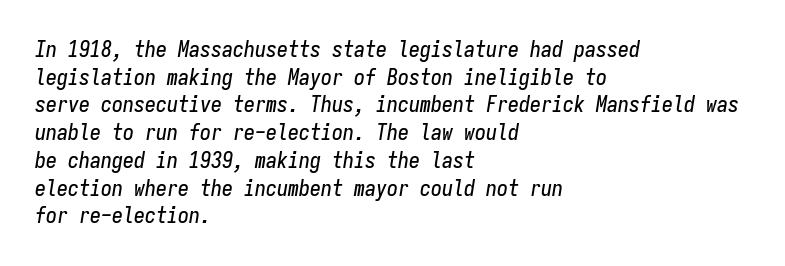
The designer left line spacing at the default. A clean baseline with only descenders dipping below it. Is the letter spacing exaggerated? No — it looks like the ordinary default. A classic flush-left, rag-right setting is used for this passage.
